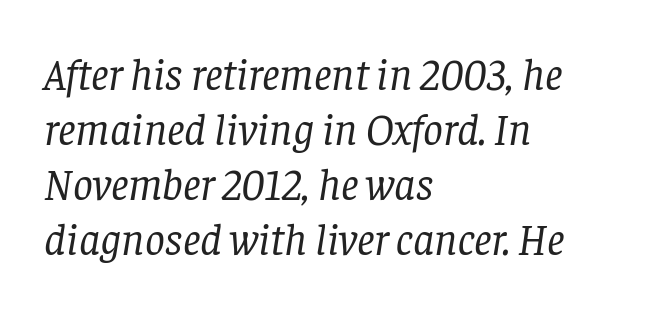
Italic: yes, the glyphs are oblique. How are the letters spaced? Ordinarily, with no added tracking. Any mark beneath the type? The region is blank. Stroke terminals: seriffed. Alignment: flush left. The letters advance in unequal steps, a hallmark of proportional type.
